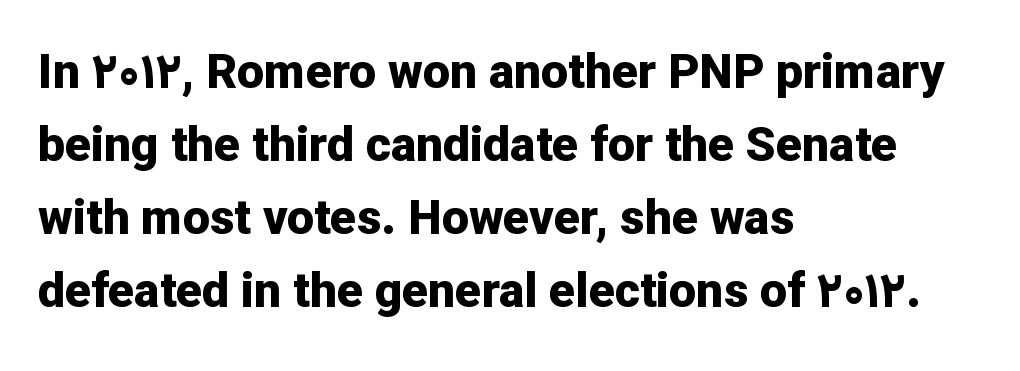
Q: Is the text bold? A: Yes.
Q: Is the text italic (slanted)? A: No, it is upright.
Q: Is the typeface a serif or a sans-serif typeface? A: Sans-serif.
Q: Is the text underlined? A: No.
Q: How is the paragraph aligned? A: Left-aligned.
Q: Is the spacing between letters normal or unusually wide? A: Normal.
Q: Is the spacing between lines tight, normal or loose? A: Normal.
Q: Width (condensed, normal, or wide)? A: Normal.
Q: Stroke contrast? A: Low.
Q: x-height? A: Medium.
Q: Monospaced? A: No.
